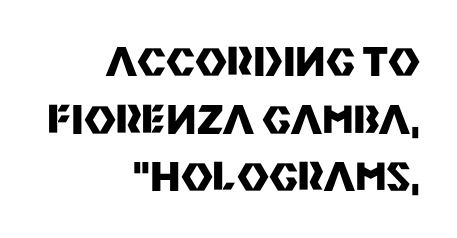
Leftover space on each line is placed entirely before the opening word. The font family rendered here belongs to the sans-serif group. Bold? Absolutely — the strokes are thick and heavy. The letters sit at their default tracking, neither squeezed nor spread. What's the leading like? Ordinary, nothing unusual. The baseline area is clear.
